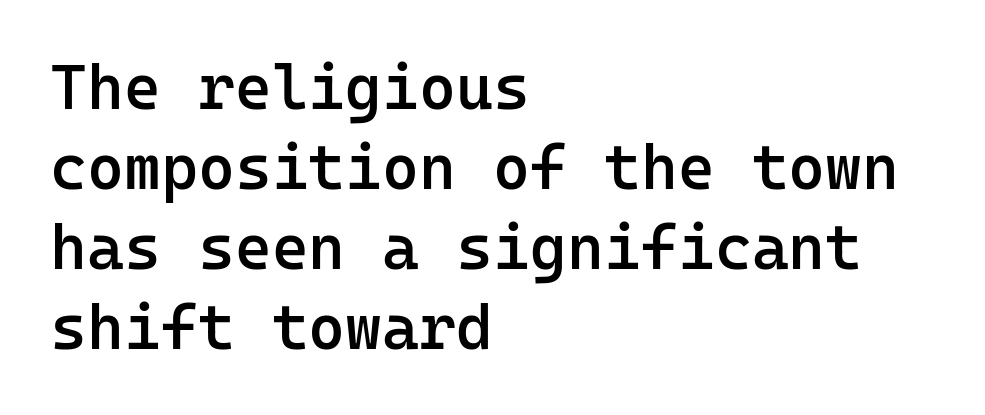
{"serif": "no", "italic": "no", "bold": "semi", "weight": "semibold", "width": "normal", "stroke_contrast": "low", "x_height": "medium", "monospaced": "yes", "underline": "no", "align": "left", "line_spacing": "normal", "line_spacing_ratio": 1.27, "letter_spacing": "normal", "letter_spacing_em": 0.0, "glyph_px": 63}
